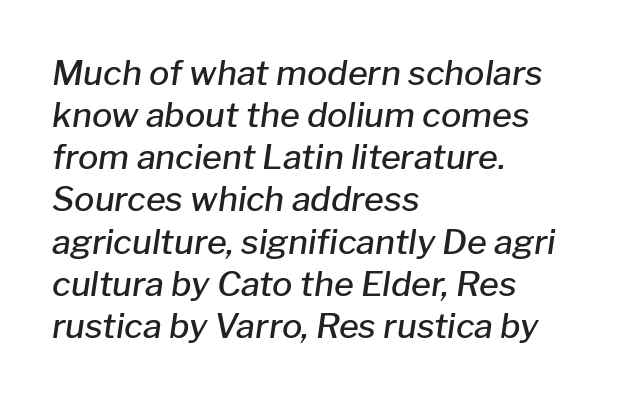
Q: Is the text bold? A: Semi-bold.
Q: Is the text italic (slanted)? A: Yes, it leans right by about 8 degrees.
Q: Is the text underlined? A: No.
Q: How is the paragraph aligned? A: Left-aligned.
Q: Is the spacing between letters normal or unusually wide? A: Normal.
Q: Width (condensed, normal, or wide)? A: Normal.
Q: Stroke contrast? A: Low.
Q: x-height? A: Medium.
Q: Monospaced? A: No.
